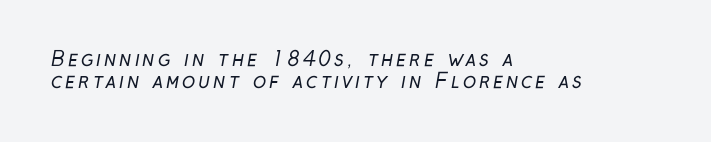
Q: Is the text bold? A: No.
Q: Is the text underlined? A: No.
Q: How is the paragraph aligned? A: Left-aligned.
Q: Is the spacing between lines tight, normal or loose? A: Tight.
